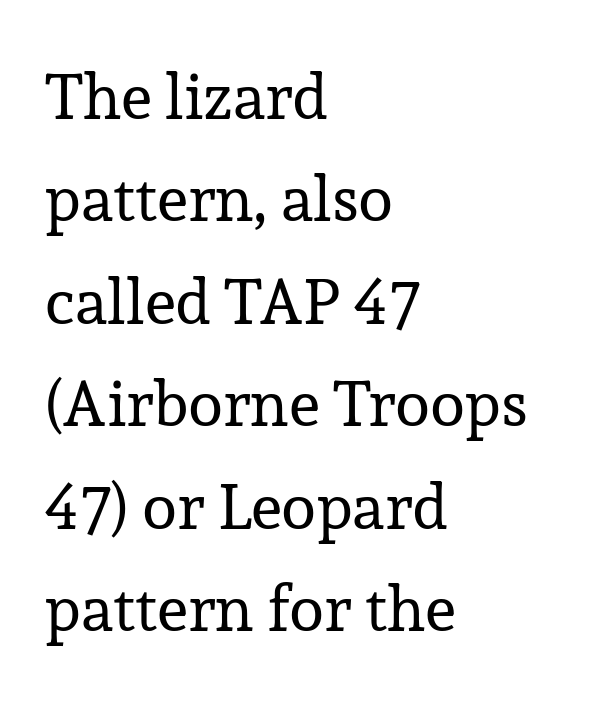
{"serif": "yes", "italic": "no", "bold": "no", "weight": "regular", "width": "normal", "stroke_contrast": "low", "x_height": "medium", "monospaced": "no", "underline": "no", "align": "left", "line_spacing": "normal", "line_spacing_ratio": 1.6, "letter_spacing": "normal", "letter_spacing_em": 0.0, "glyph_px": 64}
